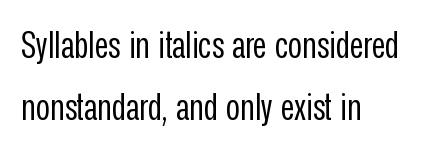
Only glyphs here, with clear space below each row. One-word summary of the alignment: left. These lines are composed in type without serifs. Line spacing here is normal. Vertical stems look standard width or narrower in stroke.
